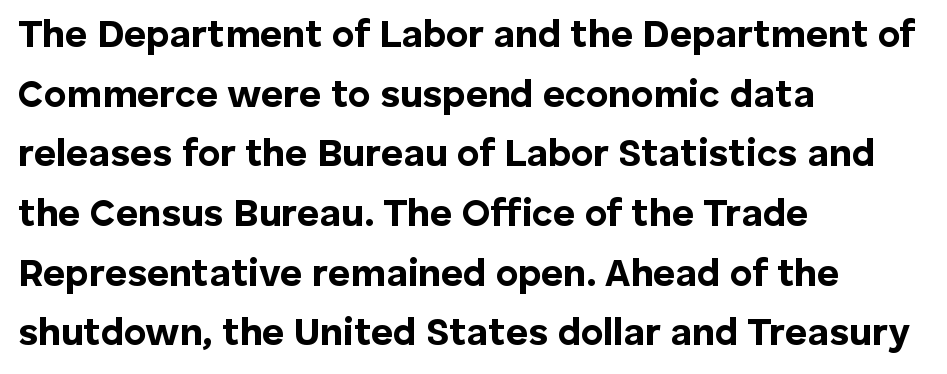
A normal amount of white space separates one row of letters from the next. Rendered with straight, roman letterforms. The passage shown is not underscored anywhere. No feet cap the strokes, marking this as sans-serif type. Spacing between characters is what you'd get straight out of the box. A student would call this left alignment; a typographer would say flush left, rag right.
